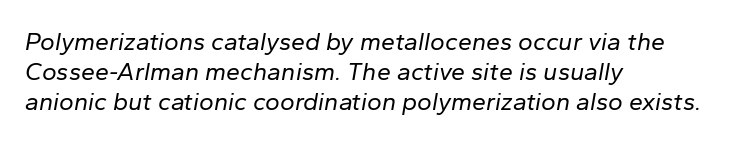
The image shows 25 px text type, italic (leaning right); set left-aligned, line spacing 1.21x, normal letter spacing, not underlined.
